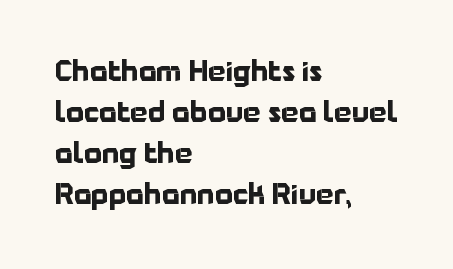
Serifs: no, the terminals of the letterforms are clean. Thick stems and heavy bowls — unmistakably bold. Italic? Not at all — the glyphs are vertical. Words appear dense and cohesive because spacing is normal. Underlining? Definitely not there.
